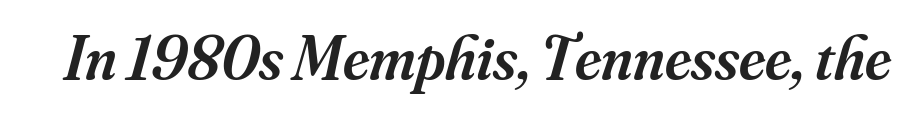
Q: Is the text bold? A: Semi-bold.
Q: Is the text italic (slanted)? A: Yes, it leans right by about 16 degrees.
Q: Is the typeface a serif or a sans-serif typeface? A: Serif.
Q: Is the text underlined? A: No.
Q: Is the spacing between letters normal or unusually wide? A: Normal.
Q: Width (condensed, normal, or wide)? A: Normal.
Q: Stroke contrast? A: Medium.
Q: x-height? A: Small.
Q: Monospaced? A: No.
